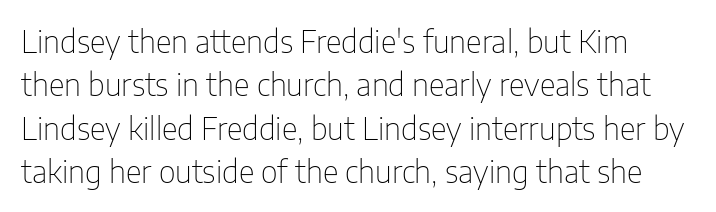
This is the regular roman posture of the typeface. Interline gaps are of average width in this sample. A typesetter would label this face a sans. Counters stay open thanks to moderate or lighter strokes. Here the designer chose a conventional face with non-uniform glyph widths.
